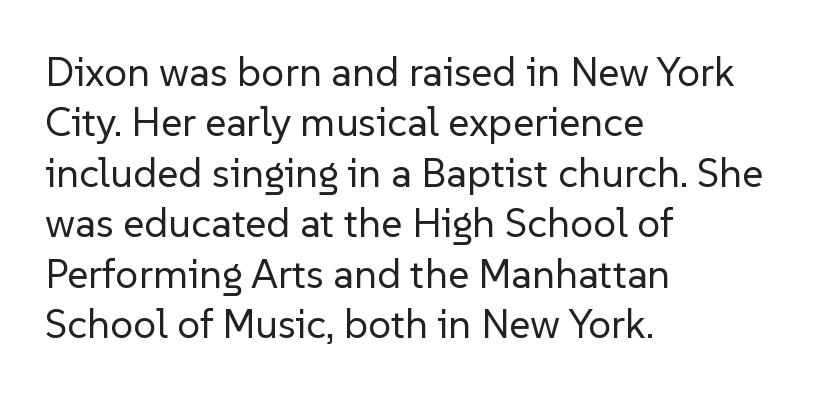
{"serif": "no", "italic": "no", "bold": "no", "weight": "regular", "width": "normal", "stroke_contrast": "low", "x_height": "medium", "monospaced": "no", "underline": "no", "align": "left", "line_spacing_ratio": 1.23, "letter_spacing": "normal", "letter_spacing_em": 0.0, "glyph_px": 41}
